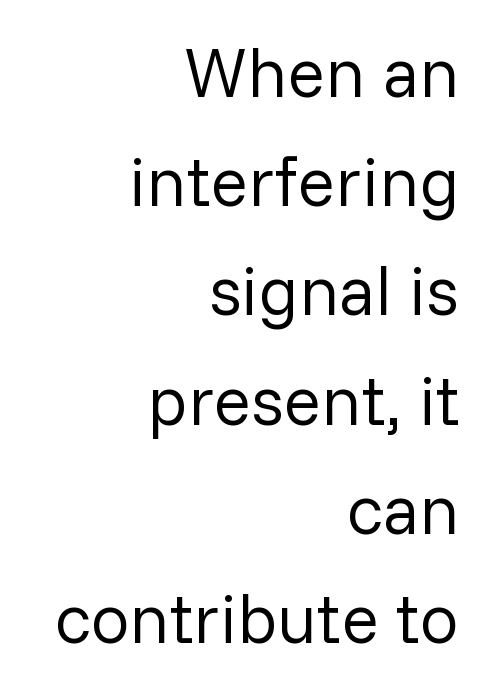
{"serif": "no", "italic": "no", "bold": "no", "weight": "regular", "width": "normal", "stroke_contrast": "low", "x_height": "medium", "monospaced": "no", "underline": "no", "align": "right", "line_spacing": "normal", "line_spacing_ratio": 1.56, "letter_spacing": "normal", "letter_spacing_em": 0.0, "glyph_px": 70}
